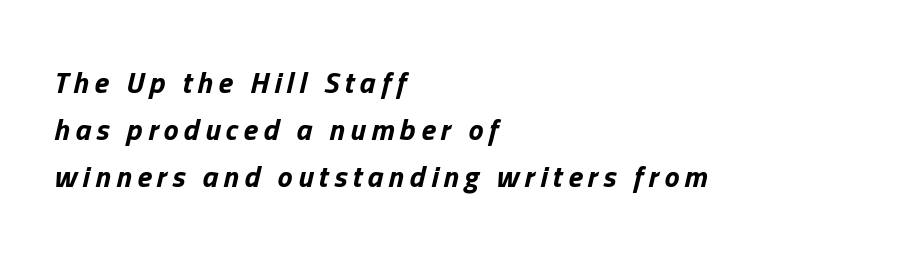
The typography opts for an oblique posture over an upright one. Check under the words: just untouched page. Character widths vary here, with narrow letters taking less room than wide ones. Strokes here are thick enough to call this a true bold. The lines are quadded left. The block of text has a typical density, with ordinary space between rows.
